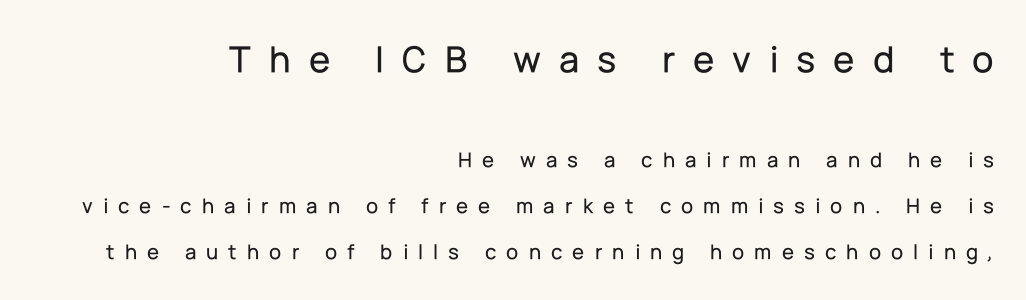
Visually, the top section dominates because its glyphs are scaled up. The font's upright variant was chosen for this text. How are the letters spaced? Widely, with obvious added tracking. The lines in this sample share a right terminus and differ only in where they begin. Here the designer chose a conventional face with non-uniform glyph widths. The lines are spread far apart with generous leading.
